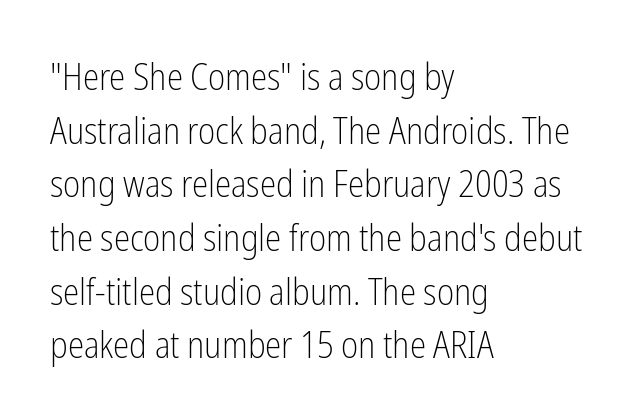
{"serif": "no", "italic": "no", "bold": "no", "weight": "light", "width": "condensed", "stroke_contrast": "low", "x_height": "medium", "monospaced": "no", "underline": "no", "align": "left", "line_spacing": "normal", "line_spacing_ratio": 1.45, "letter_spacing": "normal", "letter_spacing_em": 0.0, "glyph_px": 37}
